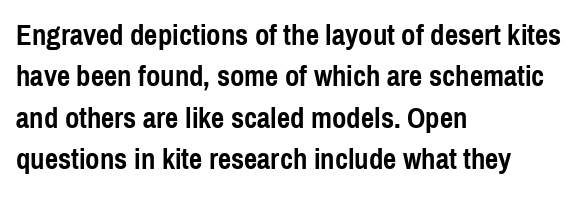
Q: Is the text bold? A: Yes.
Q: Is the text italic (slanted)? A: No, it is upright.
Q: Is the typeface a serif or a sans-serif typeface? A: Sans-serif.
Q: Is the text underlined? A: No.
Q: How is the paragraph aligned? A: Left-aligned.
Q: Is the spacing between letters normal or unusually wide? A: Normal.
Q: Is the spacing between lines tight, normal or loose? A: Normal.
Q: Width (condensed, normal, or wide)? A: Condensed.
Q: x-height? A: Medium.
Q: Monospaced? A: No.
